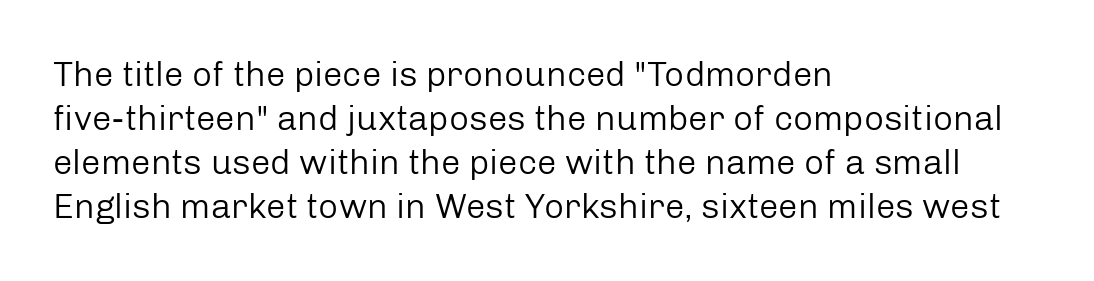
Typographically, this falls in the sans-serif category. No extra tracking has been applied to these lines. Vertically, the passage feels balanced, rows spaced as you'd expect. Reading down the block, your eye returns to a fixed left position each line.
